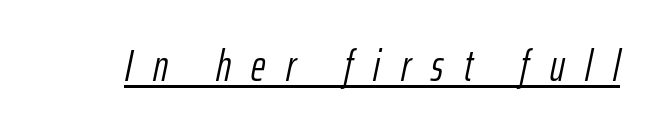
The whole block is typeset with a tilt. The string is rendered with underlining switched on. These lines have a slow, spaced-out rhythm from letter to letter. Stroke thickness stays within the range of a standard reading face or lighter.
